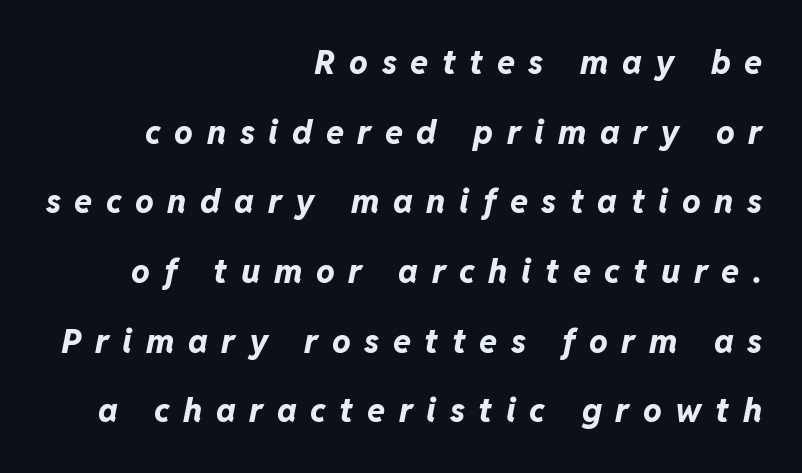
These lines stack with their right ends in a neat column. Italic? Definitely — the glyphs are oblique. In terms of weight, the rendering is a true, heavy bold. The face used here is rendered with a markedly widened letterfit. No word sits above an underline. The space between consecutive lines is lavish.
